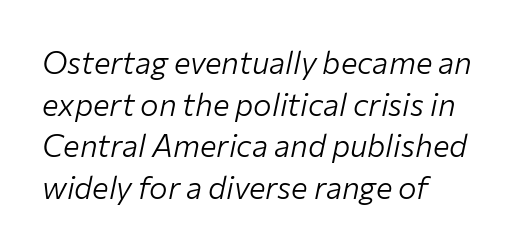
Honestly, there is no underline to notice here at all. The rendering uses natural spacing where letterforms have individual widths. Observe the ordinary spacing: letters are neighbours, not strangers. These lines are set flush left with a ragged right edge. Rendered with sloped, italic letterforms. Line spacing here is normal.
